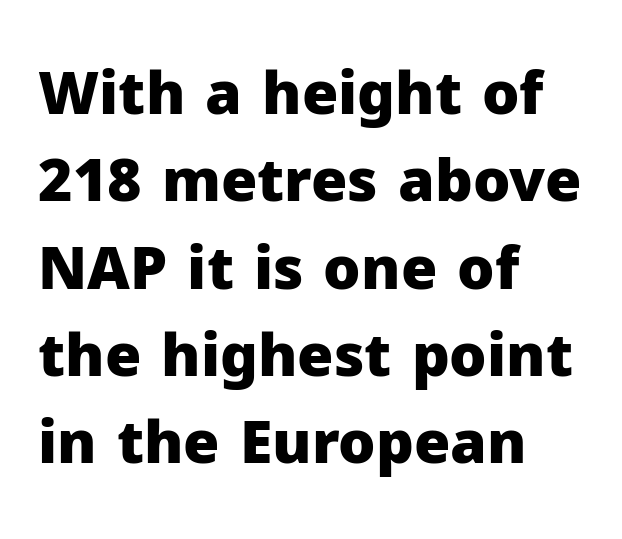
{"serif": "no", "italic": "no", "bold": "yes", "weight": "heavy", "width": "normal", "stroke_contrast": "low", "x_height": "medium", "monospaced": "no", "underline": "no", "align": "left", "line_spacing": "normal", "line_spacing_ratio": 1.48, "letter_spacing": "normal", "letter_spacing_em": 0.0, "glyph_px": 59}
